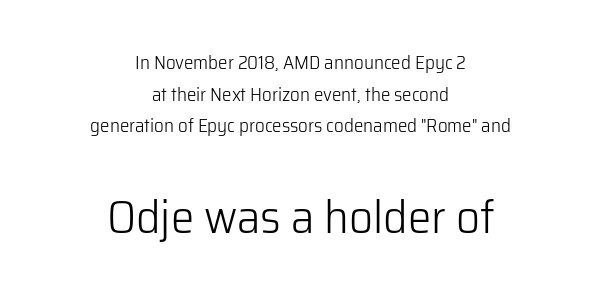
The image shows 47 px light sans-serif type, upright; set centered, normal line spacing (1.66x), normal letter spacing, not underlined; the second (bottom) block is 2.47x larger; low stroke contrast and a medium x-height.
